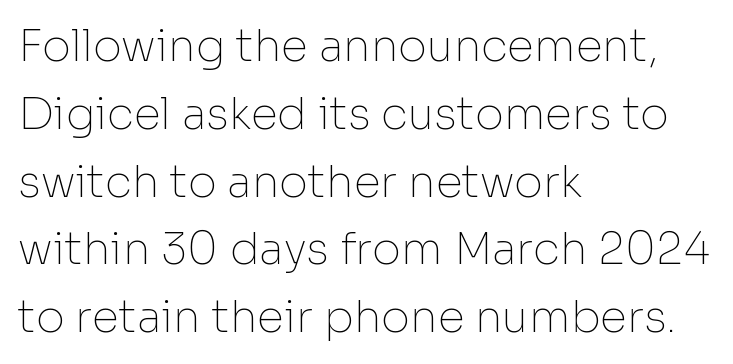
Short note: letters normally spaced. Designer's note — italics off, roman on. A classic flush-left, rag-right setting is used for this passage. Students, observe: this is what conventionally led text looks like. You can tell from the bare stems that sans-serif type was used. Do the characters align in a grid? No, the font is proportional.
